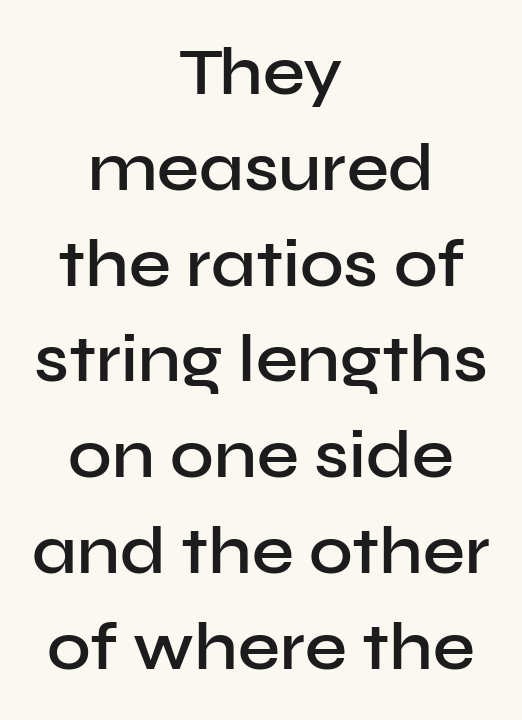
The image shows 67 px semibold sans-serif type, upright; set centered, normal line spacing (1.43x), normal letter spacing, not underlined; low stroke contrast and a medium x-height.
